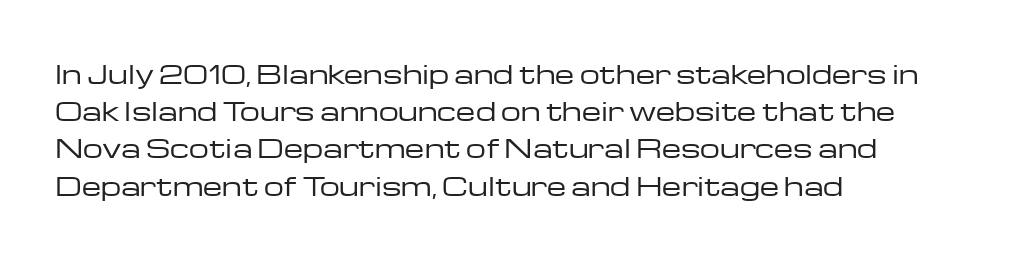
{"italic": "no", "bold": "no", "underline": "no", "align": "left", "line_spacing": "normal", "line_spacing_ratio": 1.49, "letter_spacing": "normal", "letter_spacing_em": 0.0, "glyph_px": 25}
